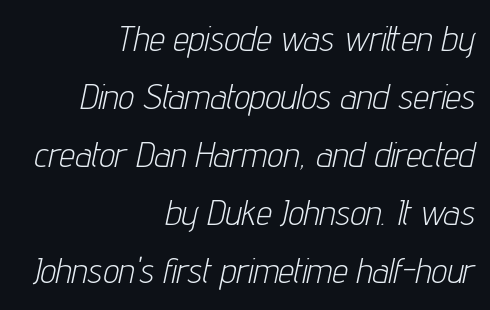
Q: Is the text bold? A: No.
Q: Is the text italic (slanted)? A: Yes, it leans right by about 12 degrees.
Q: Is the text underlined? A: No.
Q: How is the paragraph aligned? A: Right-aligned.
Q: Is the spacing between letters normal or unusually wide? A: Normal.
Q: Is the spacing between lines tight, normal or loose? A: Normal.
Q: Width (condensed, normal, or wide)? A: Condensed.
Q: Stroke contrast? A: Low.
Q: x-height? A: Medium.
Q: Monospaced? A: No.
